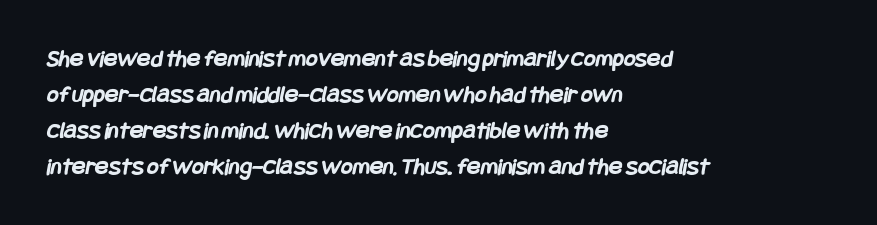
Look at the tracking — it's just the regular setting, nothing added. Honestly, the row spacing looks completely unremarkable. Plain, unruled lines of type. The compositor pushed each line to the left boundary. I'd describe the lettering as bold — thick and assertive.
